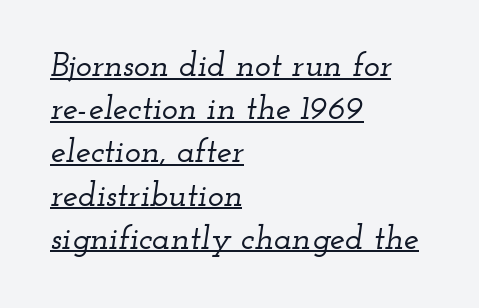
Q: Is the text italic (slanted)? A: Yes, it leans right by about 12 degrees.
Q: Is the typeface a serif or a sans-serif typeface? A: Serif.
Q: Is the text underlined? A: Yes.
Q: How is the paragraph aligned? A: Left-aligned.
Q: Is the spacing between letters normal or unusually wide? A: Normal.
Q: Is the spacing between lines tight, normal or loose? A: Normal.
Q: Width (condensed, normal, or wide)? A: Wide.
Q: Stroke contrast? A: Low.
Q: x-height? A: Small.
Q: Monospaced? A: No.
